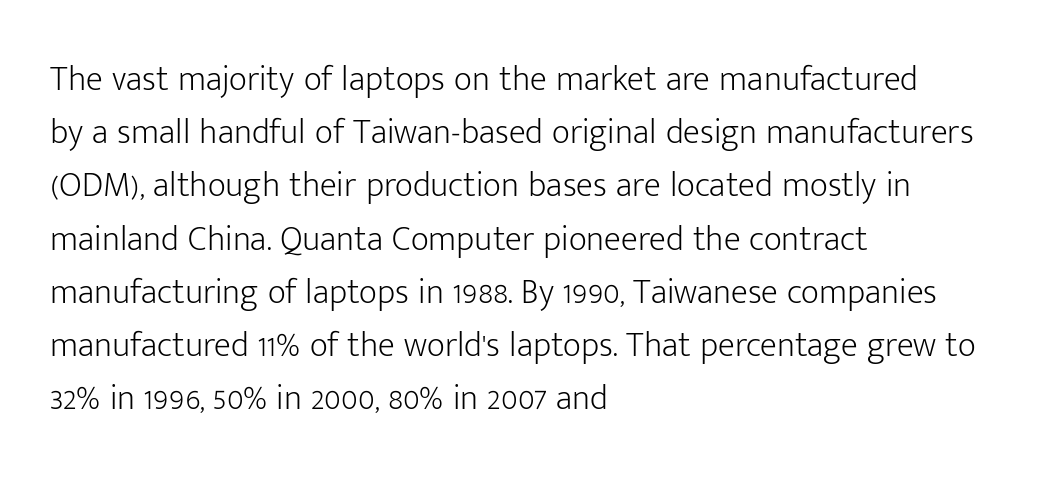
Q: Is the text bold? A: No.
Q: Is the text italic (slanted)? A: No, it is upright.
Q: Is the typeface a serif or a sans-serif typeface? A: Sans-serif.
Q: Is the text underlined? A: No.
Q: How is the paragraph aligned? A: Left-aligned.
Q: Is the spacing between letters normal or unusually wide? A: Normal.
Q: Is the spacing between lines tight, normal or loose? A: Normal.
Q: Width (condensed, normal, or wide)? A: Normal.
Q: Stroke contrast? A: Low.
Q: x-height? A: Medium.
Q: Monospaced? A: No.
